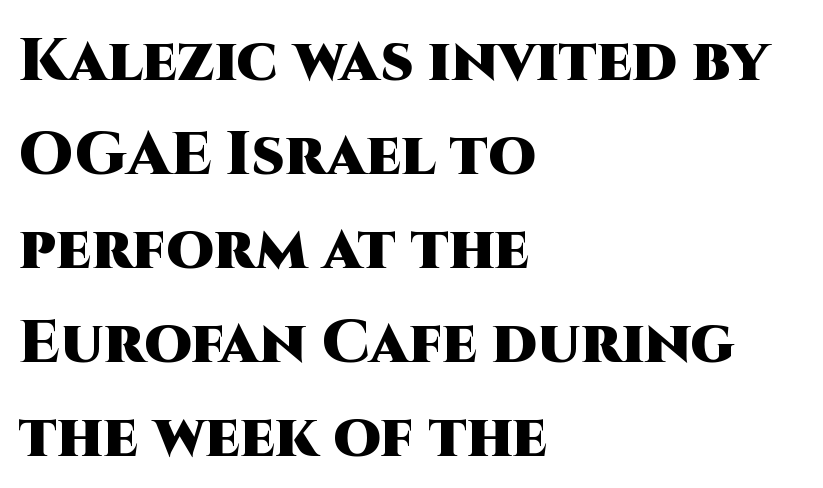
The image shows 61 px heavy sans-serif type, upright; set left-aligned, normal line spacing (1.54x), normal letter spacing, not underlined; high stroke contrast and a large x-height.
